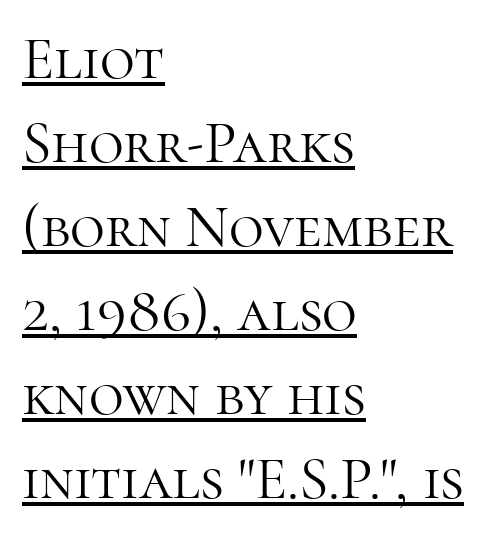
Q: Is the text bold? A: No.
Q: Is the text italic (slanted)? A: No, it is upright.
Q: Is the typeface a serif or a sans-serif typeface? A: Serif.
Q: Is the text underlined? A: Yes.
Q: How is the paragraph aligned? A: Left-aligned.
Q: Is the spacing between letters normal or unusually wide? A: Normal.
Q: Is the spacing between lines tight, normal or loose? A: Normal.
Q: Width (condensed, normal, or wide)? A: Normal.
Q: Stroke contrast? A: High.
Q: x-height? A: Medium.
Q: Monospaced? A: No.
